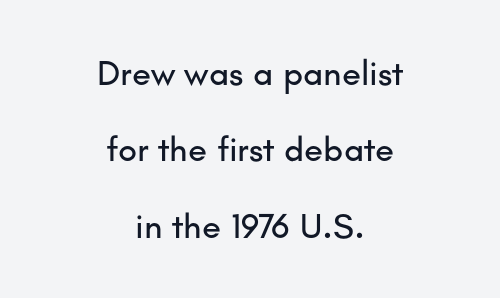
{"serif": "no", "italic": "no", "width": "normal", "stroke_contrast": "low", "x_height": "small", "monospaced": "no", "underline": "no", "align": "center", "line_spacing": "loose", "line_spacing_ratio": 2.18, "letter_spacing": "normal", "letter_spacing_em": 0.0, "glyph_px": 35}
